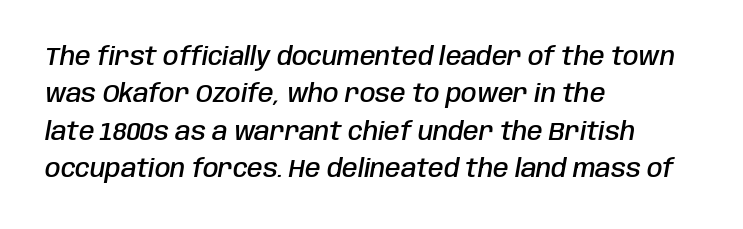
Q: Is the text bold? A: Semi-bold.
Q: Is the text italic (slanted)? A: Yes, it leans right by about 10 degrees.
Q: Is the text underlined? A: No.
Q: How is the paragraph aligned? A: Left-aligned.
Q: Is the spacing between letters normal or unusually wide? A: Normal.
Q: Is the spacing between lines tight, normal or loose? A: Normal.
